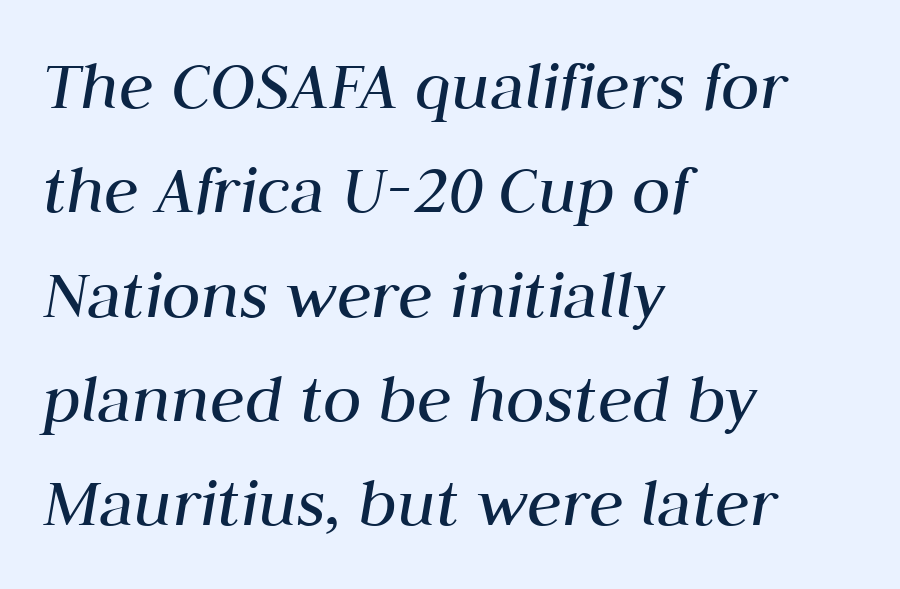
The image shows 71 px regular-weight type, italic (leaning right); set left-aligned, normal line spacing (1.47x), normal letter spacing, not underlined; medium stroke contrast and a medium x-height.
